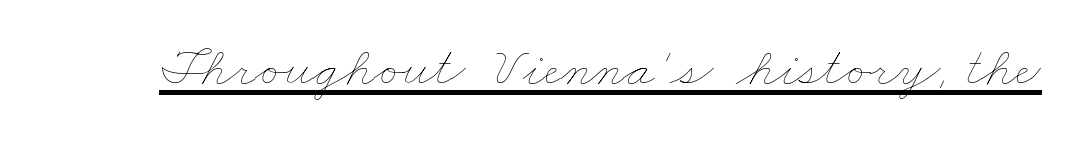
Q: Is the text bold? A: No.
Q: Is the text underlined? A: Yes.
Q: Is the spacing between letters normal or unusually wide? A: Normal.
Q: Width (condensed, normal, or wide)? A: Wide.
Q: Stroke contrast? A: Low.
Q: x-height? A: Small.
Q: Monospaced? A: No.
